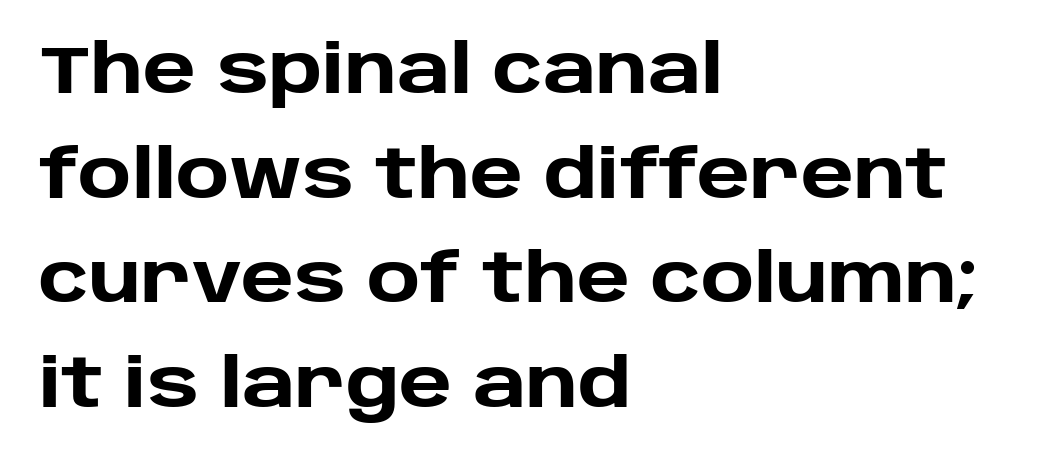
The image shows 67 px heavy sans-serif type, upright; set left-aligned, normal line spacing (1.56x), normal letter spacing, not underlined; low stroke contrast and a large x-height.
